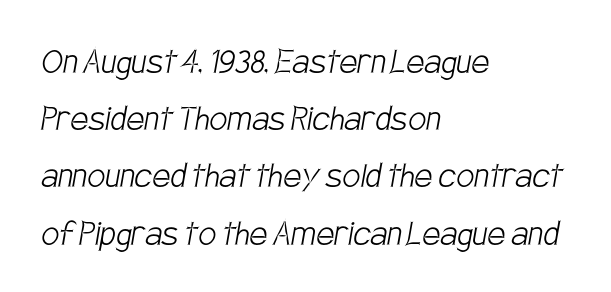
{"serif": "no", "bold": "no", "weight": "light", "width": "condensed", "stroke_contrast": "low", "x_height": "large", "monospaced": "no", "underline": "no", "align": "left", "line_spacing": "normal", "line_spacing_ratio": 1.43, "letter_spacing": "normal", "letter_spacing_em": 0.0, "glyph_px": 40}
